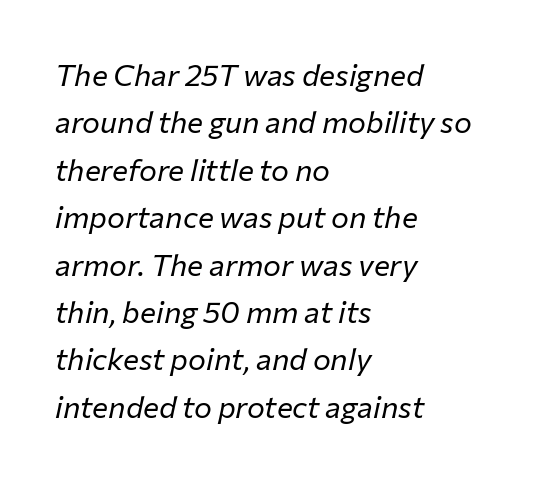
Q: Is the text bold? A: No.
Q: Is the text italic (slanted)? A: Yes, it leans right by about 12 degrees.
Q: Is the text underlined? A: No.
Q: How is the paragraph aligned? A: Left-aligned.
Q: Is the spacing between letters normal or unusually wide? A: Normal.
Q: Is the spacing between lines tight, normal or loose? A: Normal.
Q: Width (condensed, normal, or wide)? A: Normal.
Q: Stroke contrast? A: Low.
Q: x-height? A: Medium.
Q: Monospaced? A: No.
